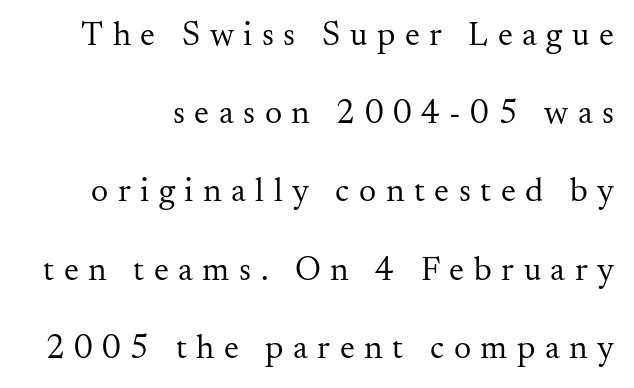
The image shows 34 px regular-weight serif type, upright; set loose line spacing (2.3x), unusually wide letter spacing (+0.28 em), not underlined; medium stroke contrast and a small x-height.
